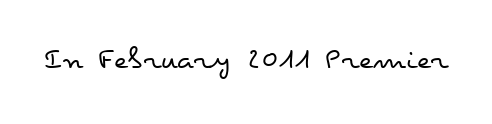
The image shows 33 px regular-weight, wide type, upright; set normal letter spacing, not underlined; low stroke contrast and a small x-height.
